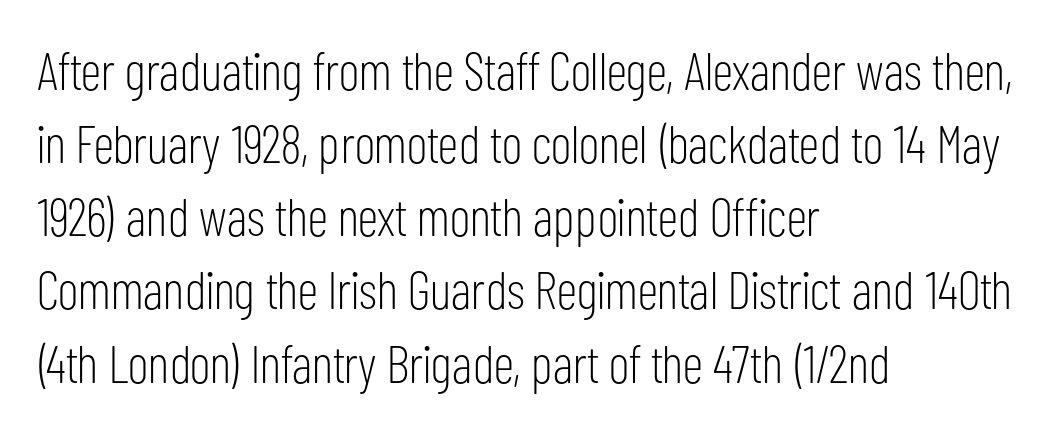
The image shows 53 px light, condensed sans-serif type, upright; set left-aligned, normal line spacing (1.38x), normal letter spacing, not underlined; low stroke contrast and a medium x-height.
